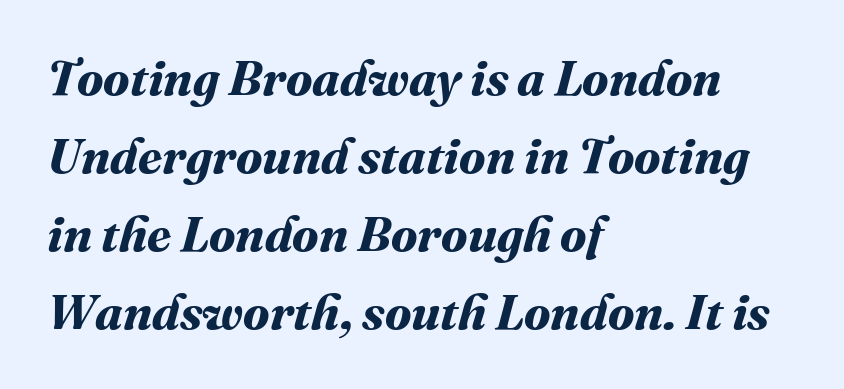
Q: Is the text bold? A: Yes.
Q: Is the text underlined? A: No.
Q: How is the paragraph aligned? A: Left-aligned.
Q: Is the spacing between letters normal or unusually wide? A: Normal.
Q: Is the spacing between lines tight, normal or loose? A: Normal.
Q: Width (condensed, normal, or wide)? A: Normal.
Q: Stroke contrast? A: Medium.
Q: x-height? A: Medium.
Q: Monospaced? A: No.
